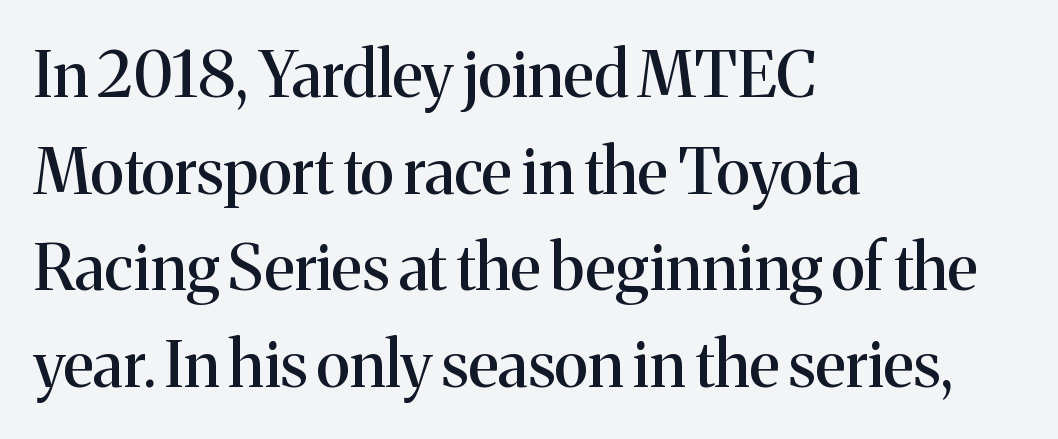
{"serif": "yes", "italic": "no", "width": "normal", "stroke_contrast": "medium", "x_height": "medium", "monospaced": "no", "underline": "no", "align": "left", "line_spacing": "normal", "line_spacing_ratio": 1.51, "letter_spacing": "normal", "letter_spacing_em": 0.0, "glyph_px": 64}
